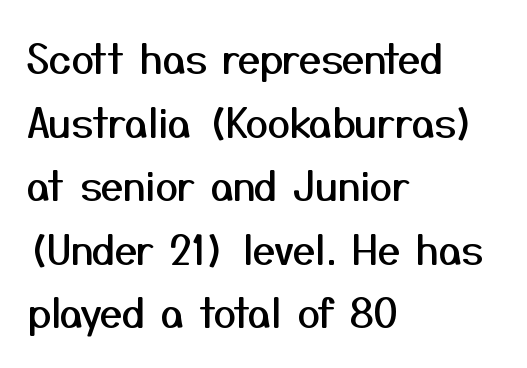
{"serif": "no", "italic": "no", "width": "normal", "stroke_contrast": "medium", "x_height": "medium", "monospaced": "no", "underline": "no", "align": "left", "line_spacing": "normal", "line_spacing_ratio": 1.59, "letter_spacing": "normal", "letter_spacing_em": 0.0, "glyph_px": 40}
